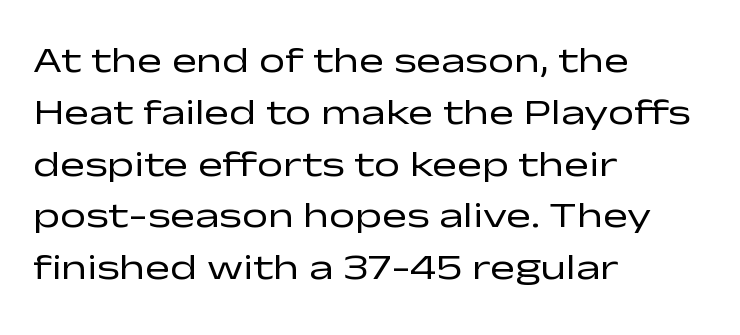
The image shows 37 px regular-weight, wide sans-serif type, upright; set left-aligned, normal line spacing (1.4x), normal letter spacing, not underlined; low stroke contrast and a medium x-height.
